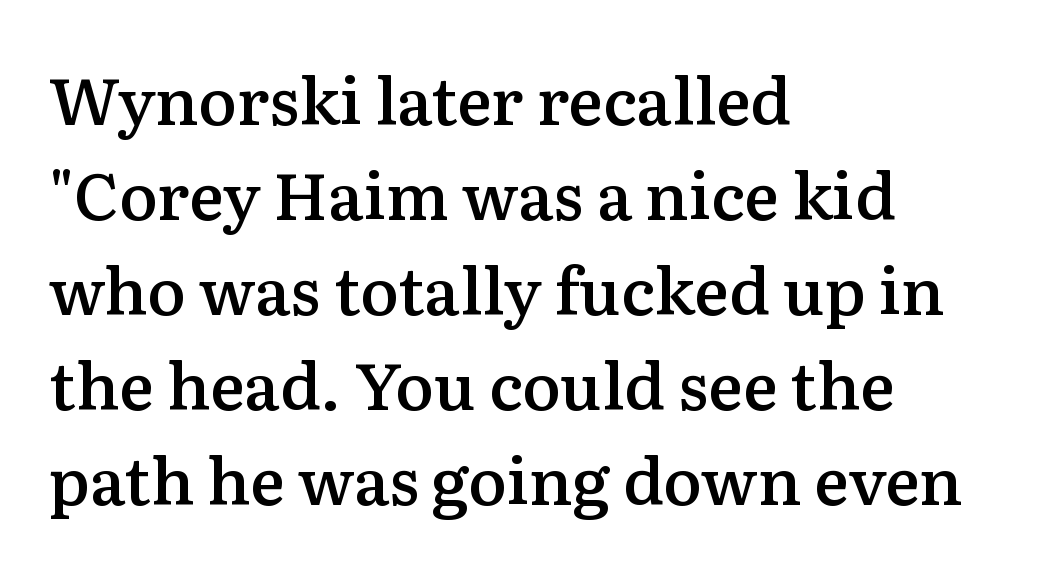
The image shows 65 px semibold serif type, upright; set left-aligned, normal line spacing (1.46x), normal letter spacing, not underlined; medium stroke contrast and a medium x-height.
